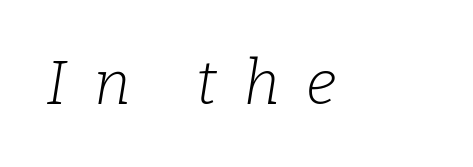
Q: Is the text bold? A: No.
Q: Is the text italic (slanted)? A: Yes, it leans right by about 9 degrees.
Q: Is the typeface a serif or a sans-serif typeface? A: Serif.
Q: Is the text underlined? A: No.
Q: Is the spacing between letters normal or unusually wide? A: Unusually wide.
Q: Width (condensed, normal, or wide)? A: Normal.
Q: Stroke contrast? A: Low.
Q: x-height? A: Medium.
Q: Monospaced? A: No.
